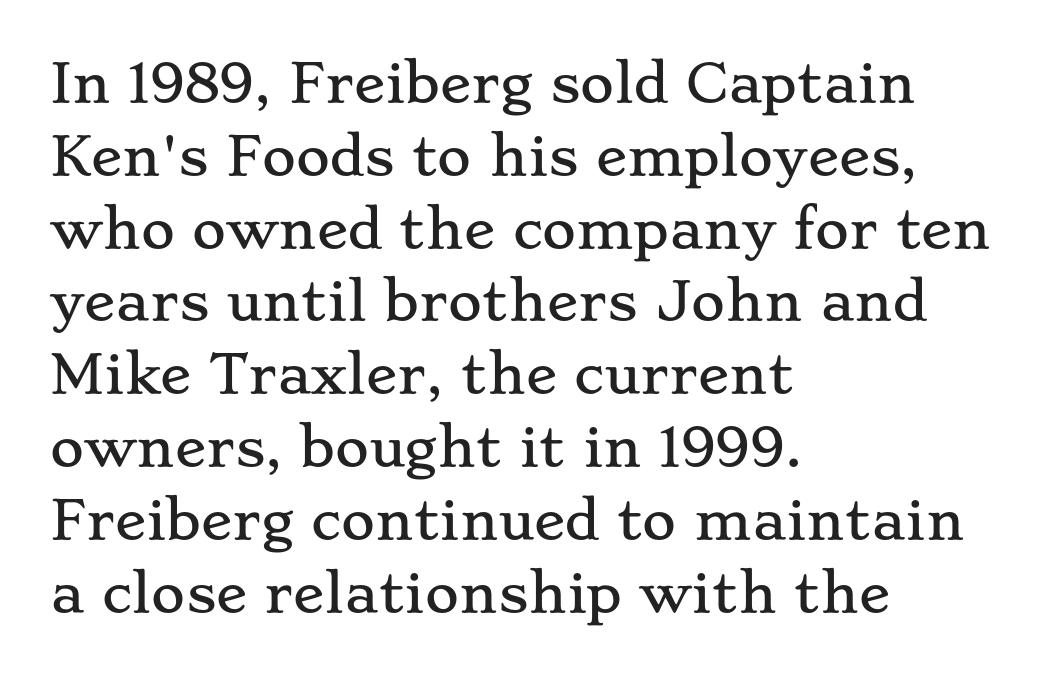
Q: Is the text italic (slanted)? A: No, it is upright.
Q: Is the typeface a serif or a sans-serif typeface? A: Serif.
Q: Is the text underlined? A: No.
Q: How is the paragraph aligned? A: Left-aligned.
Q: Is the spacing between letters normal or unusually wide? A: Normal.
Q: Is the spacing between lines tight, normal or loose? A: Normal.
Q: Width (condensed, normal, or wide)? A: Wide.
Q: Stroke contrast? A: Low.
Q: x-height? A: Small.
Q: Monospaced? A: No.
